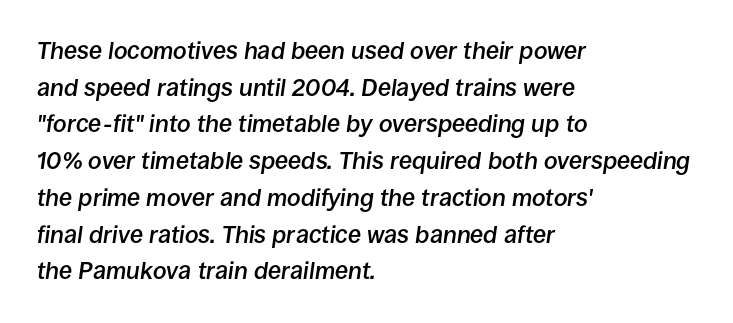
Q: Is the text bold? A: Semi-bold.
Q: Is the text italic (slanted)? A: Yes, it leans right by about 8 degrees.
Q: Is the text underlined? A: No.
Q: How is the paragraph aligned? A: Left-aligned.
Q: Is the spacing between letters normal or unusually wide? A: Normal.
Q: Is the spacing between lines tight, normal or loose? A: Normal.
